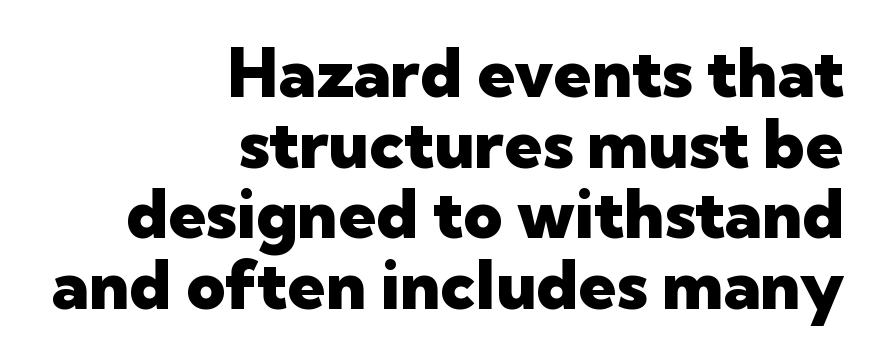
The image shows 68 px heavy sans-serif type, upright; set right-aligned, tight line spacing (1.04x), normal letter spacing, not underlined; low stroke contrast and a medium x-height.
